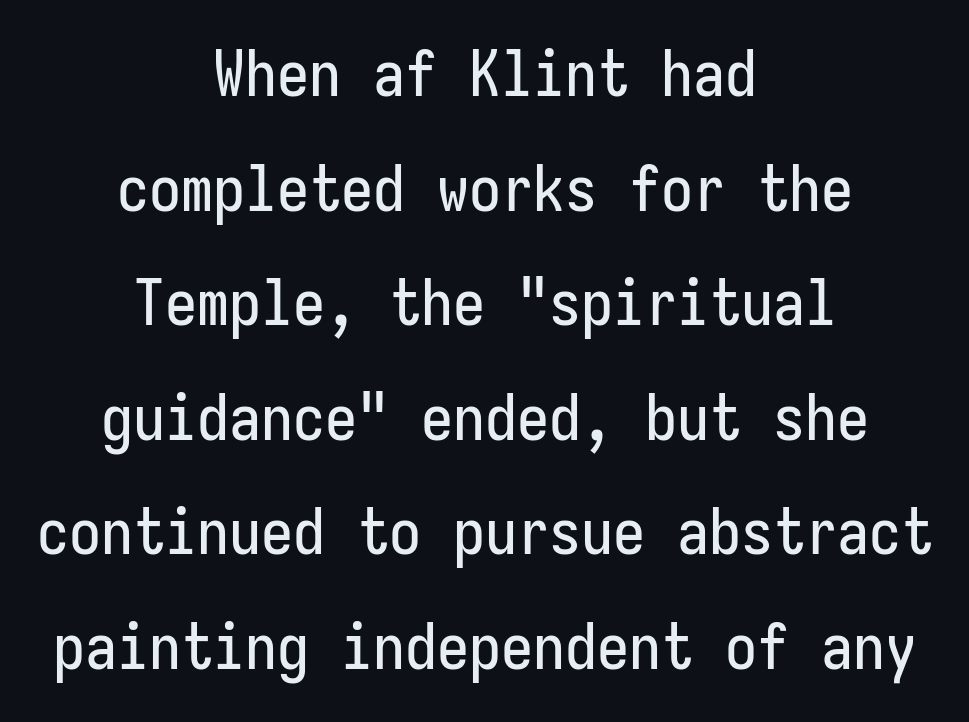
Q: Is the text italic (slanted)? A: No, it is upright.
Q: Is the typeface a serif or a sans-serif typeface? A: Sans-serif.
Q: Is the text underlined? A: No.
Q: How is the paragraph aligned? A: Centered.
Q: Is the spacing between letters normal or unusually wide? A: Normal.
Q: Width (condensed, normal, or wide)? A: Condensed.
Q: Stroke contrast? A: Low.
Q: x-height? A: Medium.
